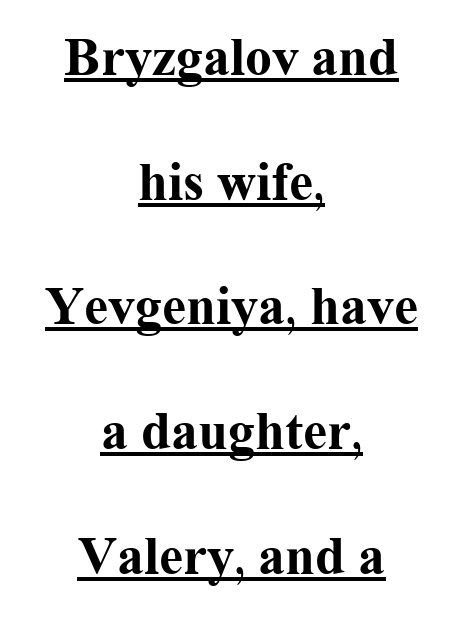
Character widths vary here, with narrow letters taking less room than wide ones. Each line is balanced around a shared central axis. Stroke terminals: seriffed. Does extra space separate the letters? No, they use regular spacing. The lettering stays uniformly vertical, giving the passage a roman look.
